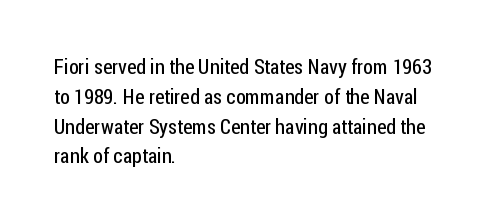
The image shows 21 px text type, upright; set left-aligned, normal line spacing (1.42x), normal letter spacing, not underlined.
